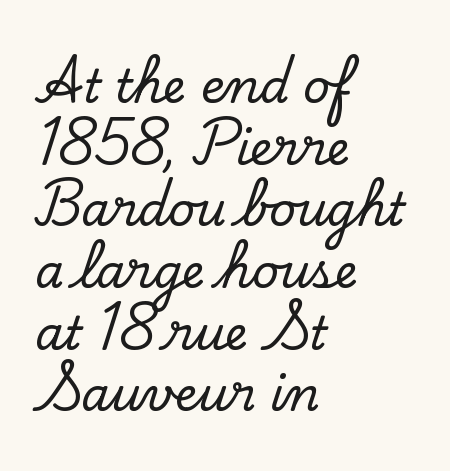
Anything drawn beneath the words? Only blank space. Leftover space on each line is placed entirely after the last word. The rendering uses natural spacing where letterforms have individual widths. Yep, those are serifs on the letters.
